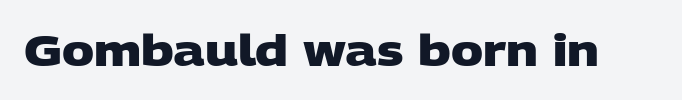
You'd pick this weight for a headline — it's a proper bold. This rendering leaves character spacing at its baseline value. The space directly below the letters is spotless. You can tell from the bare stems that sans-serif type was used.
